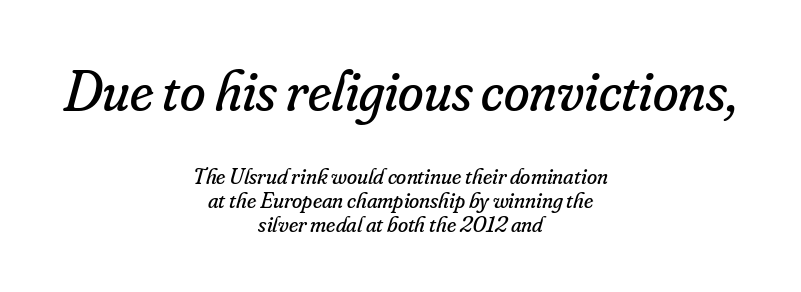
The horizontal fit of the characters is conventional and even. In terms of posture, this sample is oblique. The typesetting does not lean heavy: it is not bold. The composition opens big and finishes small.
